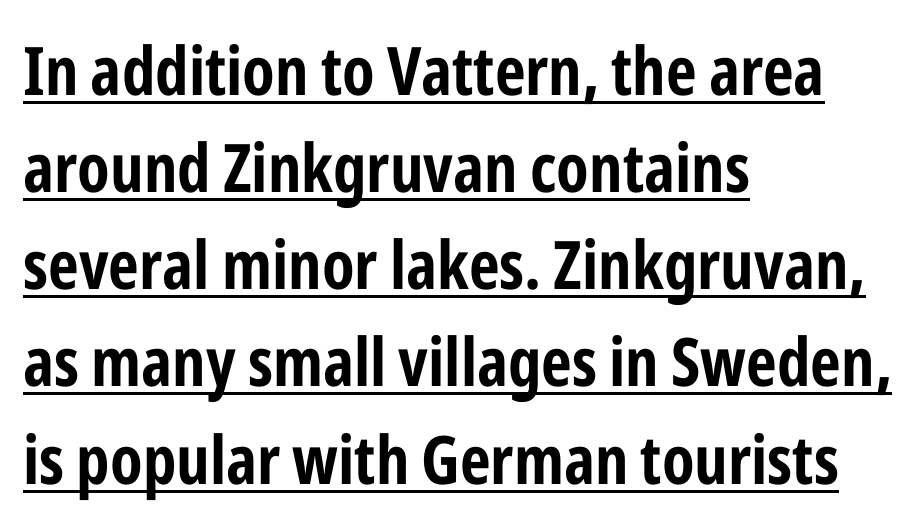
Q: Is the text bold? A: Yes.
Q: Is the text italic (slanted)? A: No, it is upright.
Q: Is the typeface a serif or a sans-serif typeface? A: Sans-serif.
Q: Is the text underlined? A: Yes.
Q: How is the paragraph aligned? A: Left-aligned.
Q: Is the spacing between letters normal or unusually wide? A: Normal.
Q: Is the spacing between lines tight, normal or loose? A: Normal.
Q: Width (condensed, normal, or wide)? A: Condensed.
Q: Stroke contrast? A: Low.
Q: x-height? A: Medium.
Q: Monospaced? A: No.
